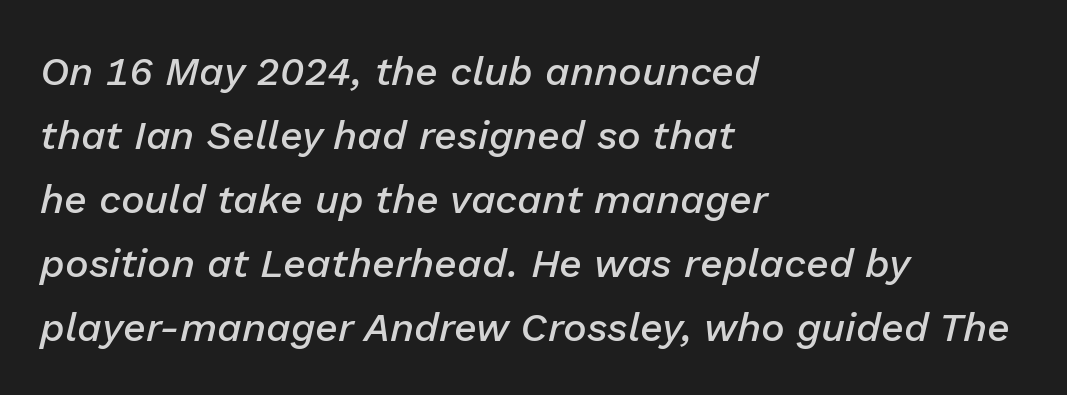
{"italic": "yes", "lean": "right", "slant_degrees": 13, "bold": "semi", "weight": "semibold", "width": "normal", "stroke_contrast": "low", "x_height": "medium", "monospaced": "no", "underline": "no", "align": "left", "line_spacing": "normal", "line_spacing_ratio": 1.6, "letter_spacing": "normal", "letter_spacing_em": 0.0, "glyph_px": 40}
